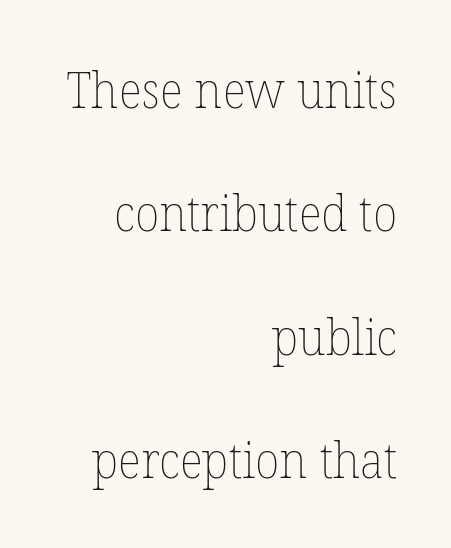
Q: Is the text bold? A: No.
Q: Is the text italic (slanted)? A: No, it is upright.
Q: Is the text underlined? A: No.
Q: How is the paragraph aligned? A: Right-aligned.
Q: Is the spacing between letters normal or unusually wide? A: Normal.
Q: Is the spacing between lines tight, normal or loose? A: Loose.
Q: Width (condensed, normal, or wide)? A: Normal.
Q: Stroke contrast? A: Low.
Q: x-height? A: Medium.
Q: Monospaced? A: No.
